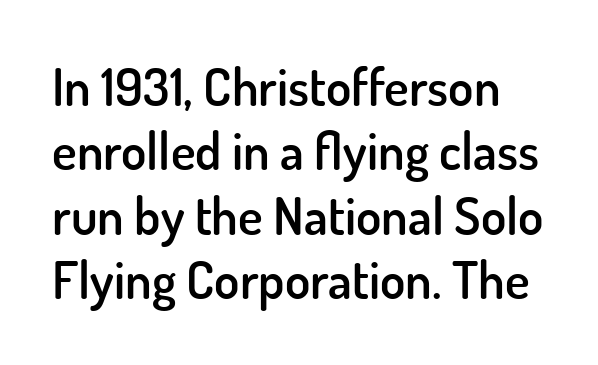
{"serif": "no", "italic": "no", "bold": "semi", "weight": "semibold", "width": "normal", "stroke_contrast": "low", "x_height": "small", "monospaced": "no", "underline": "no", "line_spacing_ratio": 1.24, "letter_spacing": "normal", "letter_spacing_em": 0.0, "glyph_px": 52}
